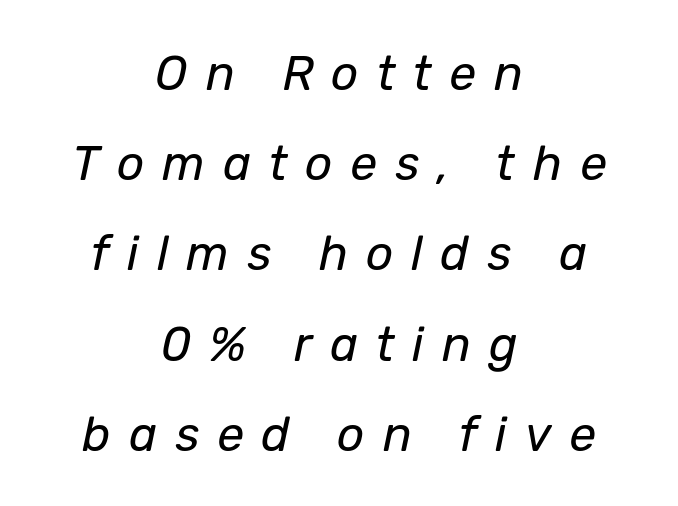
The image shows 48 px regular-weight type, italic (leaning right); set centered, line spacing 1.88x, unusually wide letter spacing (+0.37 em), not underlined; low stroke contrast and a medium x-height.
